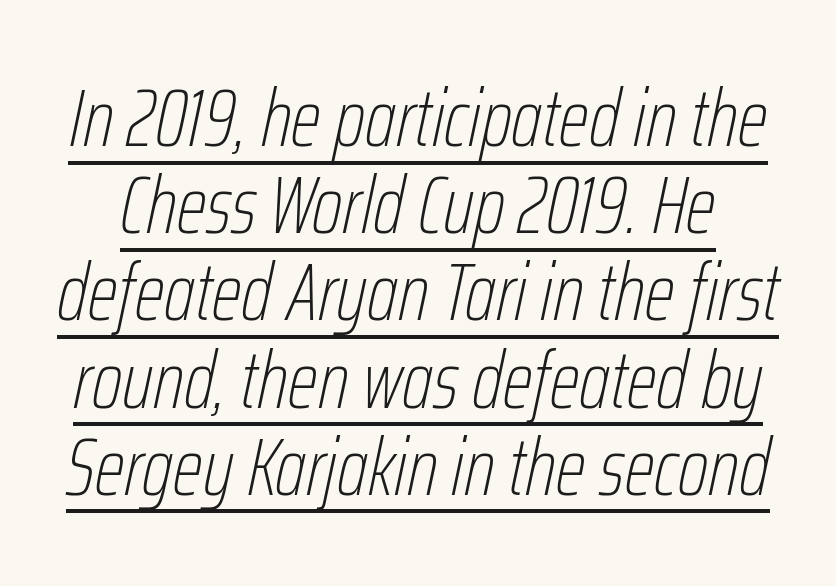
The passage shown stacks its lines with hardly any gap. Looks like regular typesetting: each glyph gets only the width it needs. Stroke thickness stays within the range of a standard reading face or lighter. Has an underline been added? It has. Tracking here is standard; glyphs follow each other at the usual distance.
